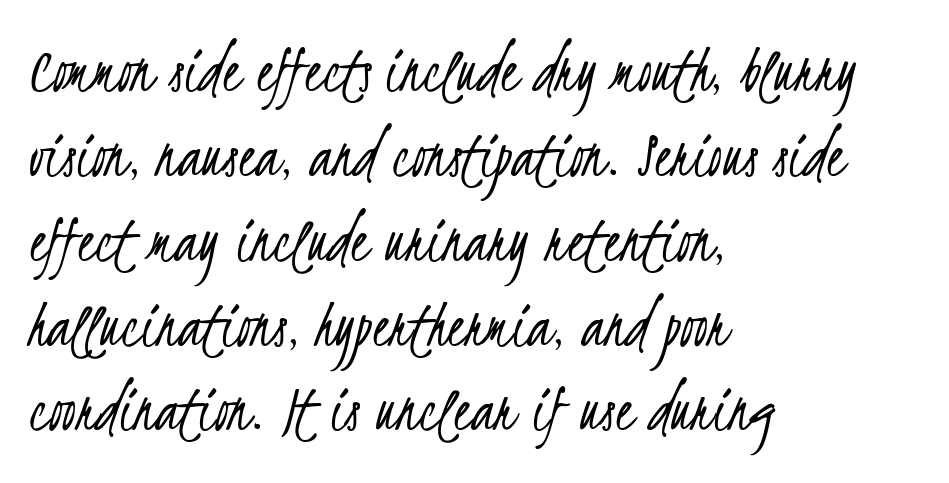
Q: Is the text bold? A: No.
Q: Is the typeface a serif or a sans-serif typeface? A: Sans-serif.
Q: Is the text underlined? A: No.
Q: How is the paragraph aligned? A: Left-aligned.
Q: Is the spacing between letters normal or unusually wide? A: Normal.
Q: Width (condensed, normal, or wide)? A: Condensed.
Q: Stroke contrast? A: Low.
Q: x-height? A: Small.
Q: Monospaced? A: No.
